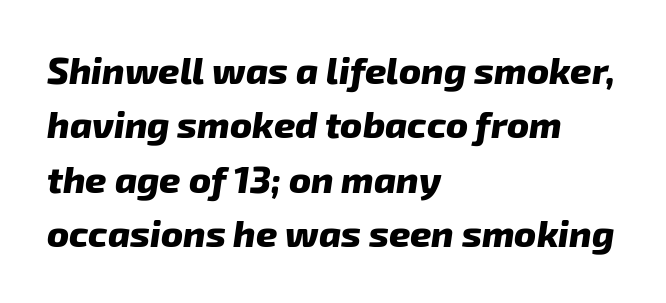
{"italic": "yes", "lean": "right", "slant_degrees": 8, "bold": "yes", "weight": "heavy", "width": "normal", "stroke_contrast": "low", "x_height": "medium", "monospaced": "no", "underline": "no", "align": "left", "line_spacing": "normal", "line_spacing_ratio": 1.47, "letter_spacing": "normal", "letter_spacing_em": 0.0, "glyph_px": 37}
